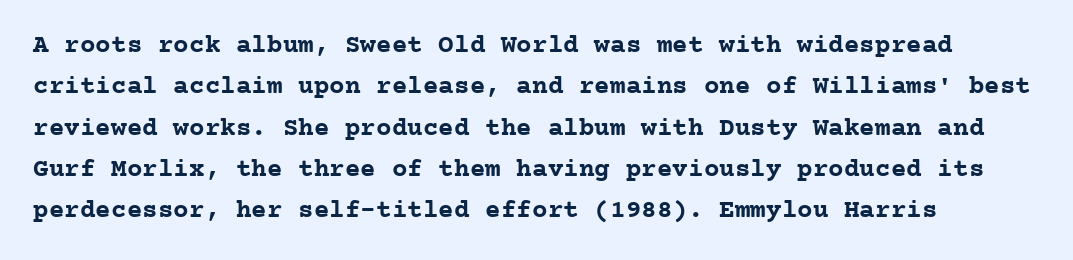
The image shows 26 px bold type, upright; set left-aligned, normal line spacing (1.59x), normal letter spacing, not underlined.
